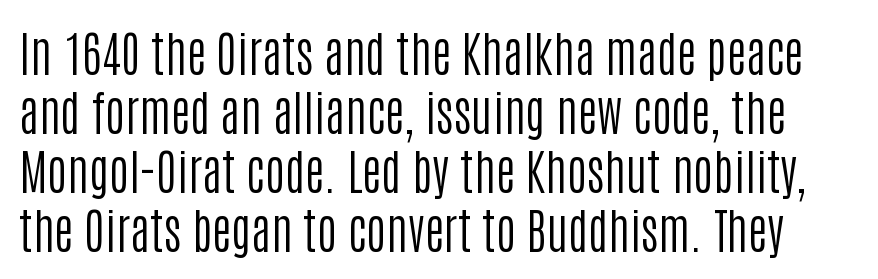
{"serif": "no", "italic": "no", "bold": "no", "weight": "regular", "width": "condensed", "stroke_contrast": "low", "x_height": "large", "monospaced": "no", "underline": "no", "line_spacing_ratio": 1.23, "letter_spacing": "normal", "letter_spacing_em": 0.0, "glyph_px": 48}
